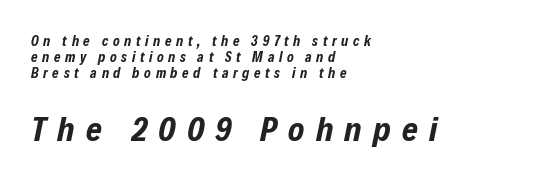
{"italic": "yes", "lean": "right", "slant_degrees": 12, "bold": "yes", "weight": "bold", "width": "condensed", "stroke_contrast": "low", "x_height": "medium", "monospaced": "no", "underline": "no", "align": "left", "line_spacing": "tight", "line_spacing_ratio": 1.15, "letter_spacing": "wide", "letter_spacing_em": 0.33, "larger_block": "second", "size_ratio": 2.43, "glyph_px": 34}
